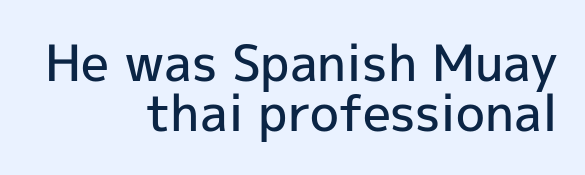
The image shows 50 px semibold sans-serif type, upright; set right-aligned, tight line spacing (1.01x), normal letter spacing, not underlined; a medium x-height.
